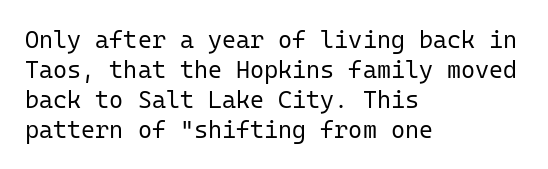
{"italic": "no", "bold": "no", "underline": "no", "align": "left", "line_spacing": "normal", "line_spacing_ratio": 1.25, "letter_spacing": "normal", "letter_spacing_em": 0.0, "glyph_px": 24}
